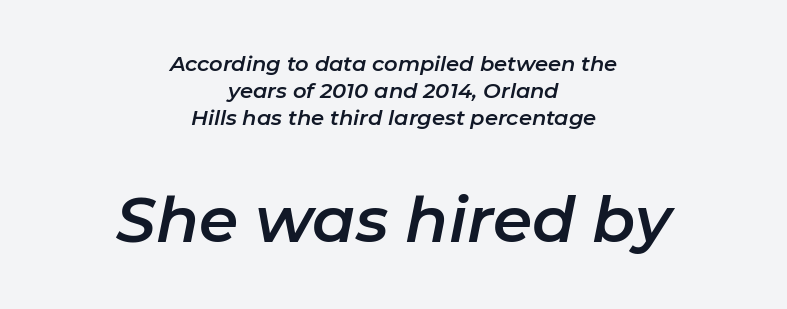
The image shows 63 px text type, italic (leaning right); set centered, normal line spacing (1.28x), normal letter spacing, not underlined; the second (bottom) block is 3.0x larger; low stroke contrast and a medium x-height.
